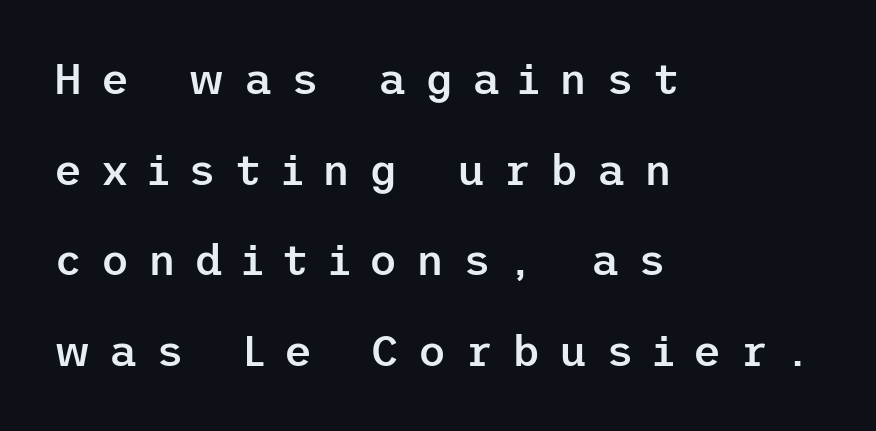
Q: Is the text bold? A: Semi-bold.
Q: Is the text italic (slanted)? A: No, it is upright.
Q: Is the typeface a serif or a sans-serif typeface? A: Sans-serif.
Q: Is the text underlined? A: No.
Q: How is the paragraph aligned? A: Left-aligned.
Q: Is the spacing between letters normal or unusually wide? A: Unusually wide.
Q: Is the spacing between lines tight, normal or loose? A: Loose.
Q: Width (condensed, normal, or wide)? A: Normal.
Q: Stroke contrast? A: Low.
Q: x-height? A: Medium.
